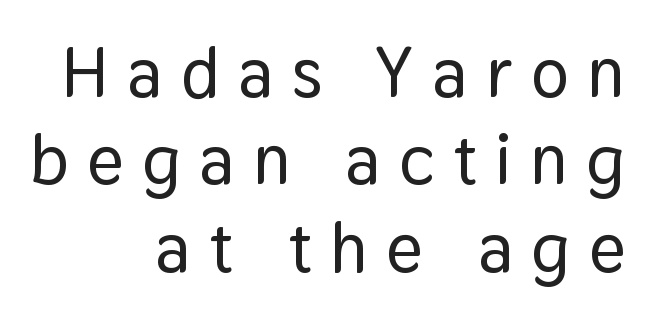
Q: Is the text italic (slanted)? A: No, it is upright.
Q: Is the typeface a serif or a sans-serif typeface? A: Sans-serif.
Q: Is the text underlined? A: No.
Q: How is the paragraph aligned? A: Right-aligned.
Q: Is the spacing between letters normal or unusually wide? A: Unusually wide.
Q: Width (condensed, normal, or wide)? A: Normal.
Q: Stroke contrast? A: Low.
Q: x-height? A: Medium.
Q: Monospaced? A: No.
